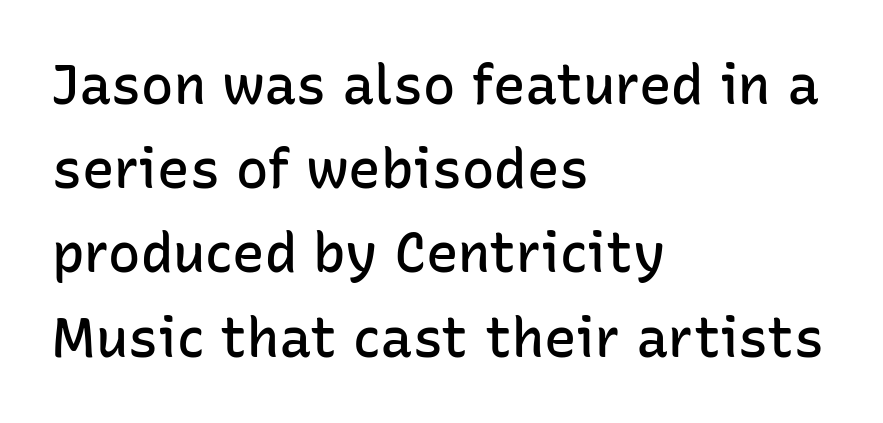
The image shows 54 px semibold sans-serif type, upright; set left-aligned, normal line spacing (1.56x), normal letter spacing, not underlined; low stroke contrast and a medium x-height.
